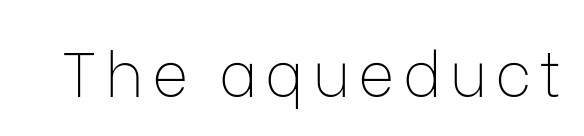
The image shows 62 px thin sans-serif type, upright; set not underlined; low stroke contrast and a medium x-height.
